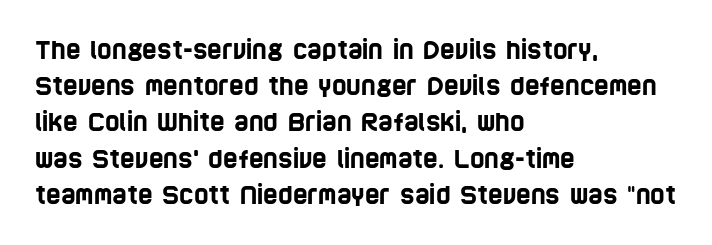
Q: Is the text underlined? A: No.
Q: How is the paragraph aligned? A: Left-aligned.
Q: Is the spacing between letters normal or unusually wide? A: Normal.
Q: Is the spacing between lines tight, normal or loose? A: Normal.
